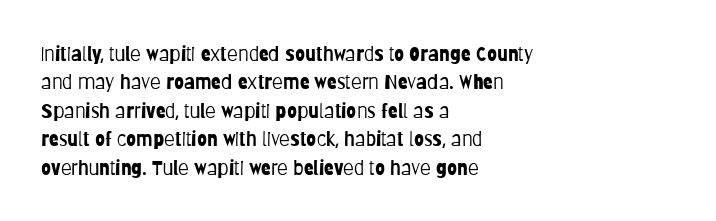
Glyph-to-glyph distance matches everyday printed text. One glance says typical: line gaps are just what's usual. A bare baseline throughout the passage. Does the lettering tilt? It doesn't — this is upright.
